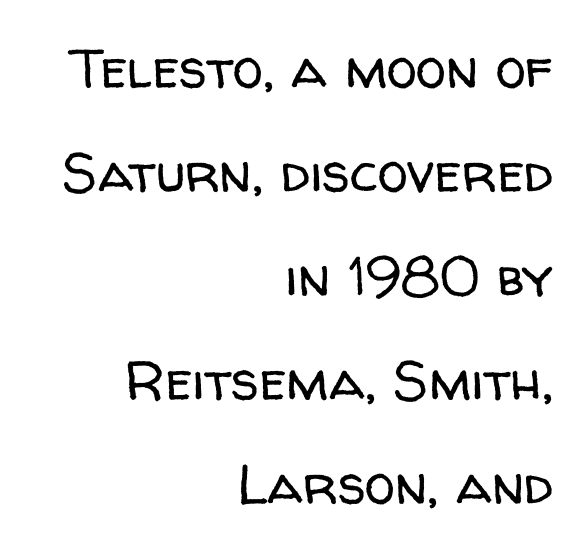
The baseline area is clear. Nothing sits at the stroke ends, so this counts as sans-serif. No letter is thick-stroked: the sample isn't bold. Proportional: the letters do not fall into vertical columns. In terms of letterspacing, this is plain default setting.
